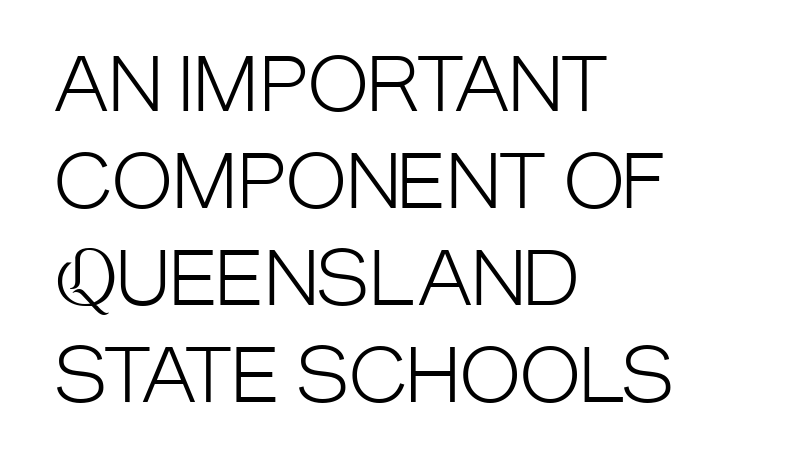
The letterforms sit at book weight or below. Font category for this specimen: sans-serif. A normal amount of white space separates one row of letters from the next. Line beginnings align vertically; line endings do not. A roman cut, with each character standing at attention. Glyph-to-glyph distance matches everyday printed text.
